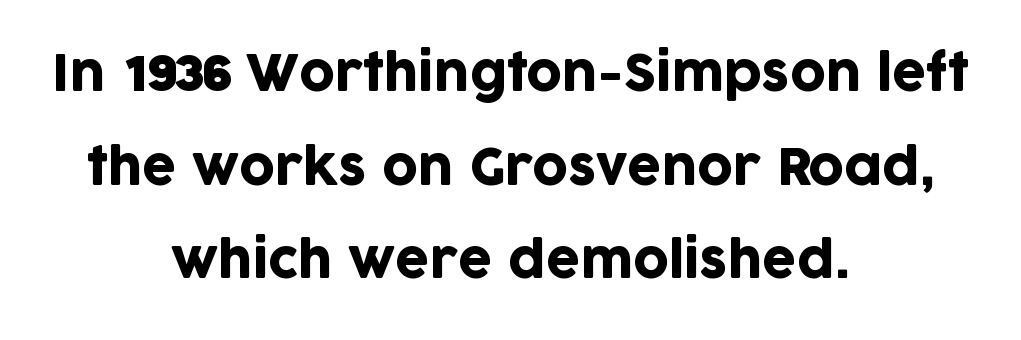
Q: Is the text italic (slanted)? A: No, it is upright.
Q: Is the typeface a serif or a sans-serif typeface? A: Sans-serif.
Q: Is the text underlined? A: No.
Q: How is the paragraph aligned? A: Centered.
Q: Is the spacing between letters normal or unusually wide? A: Normal.
Q: Is the spacing between lines tight, normal or loose? A: Loose.
Q: Width (condensed, normal, or wide)? A: Normal.
Q: Stroke contrast? A: Low.
Q: x-height? A: Large.
Q: Monospaced? A: No.
